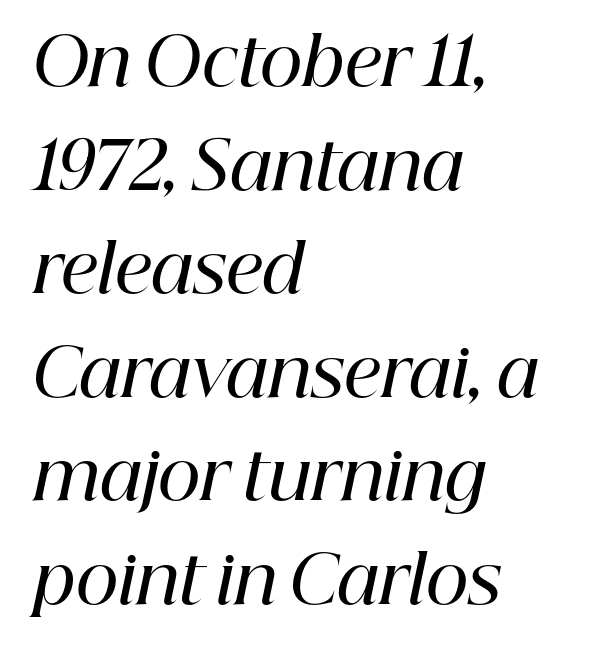
The image shows 66 px semibold serif type, italic (leaning right); set left-aligned, normal line spacing (1.57x), normal letter spacing, not underlined; high stroke contrast and a medium x-height.
